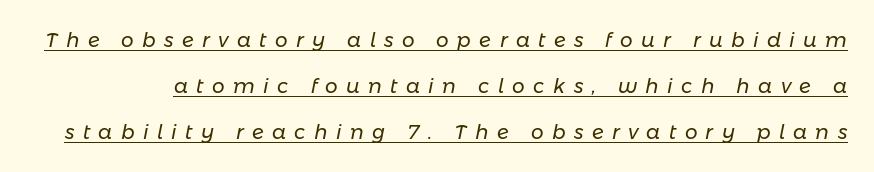
Loose tracking; the words dissolve into strings of separated letters. A light-to-regular cut is what we see here. Notice how a bar underscores the lettering throughout. There's an unmistakable incline to the writing here. These lines stand farther apart than default settings would place them.
